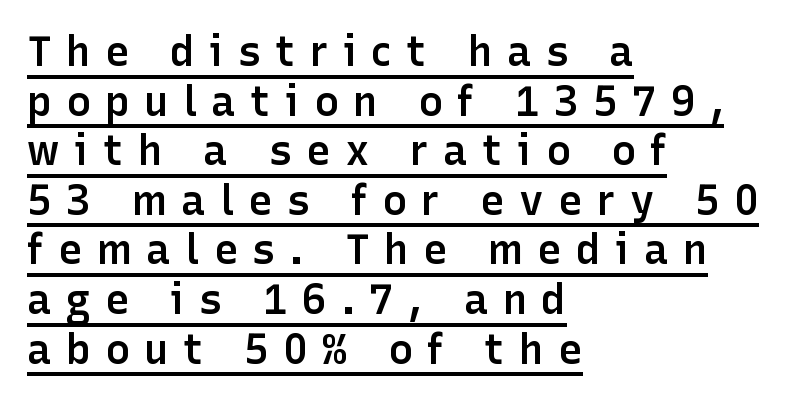
These lines are rendered in a variable-pitch font. Inter-character spacing is expanded well beyond the font's built-in metrics. The compositor pushed each line to the left boundary. Check where the strokes stop: nothing finishes them off — pure sans. The font's upright variant was chosen for this text.
